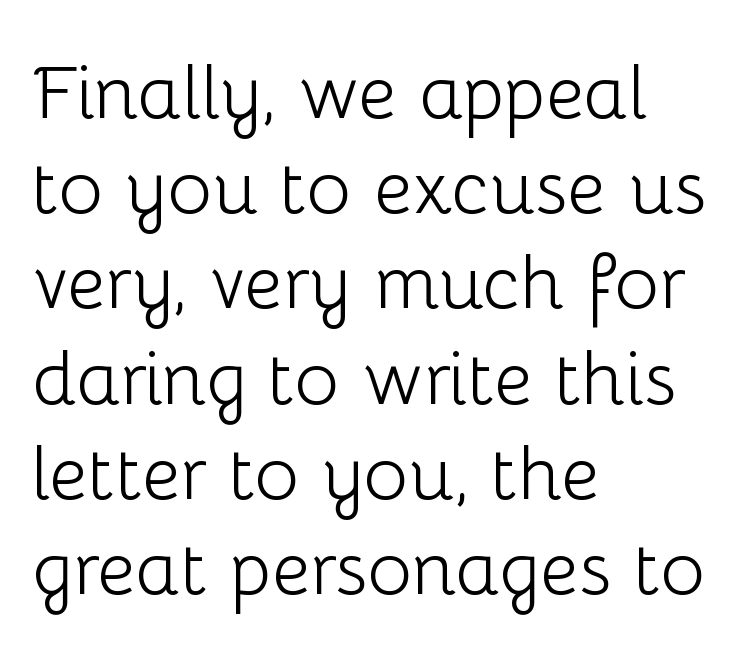
Q: Is the text bold? A: No.
Q: Is the text italic (slanted)? A: No, it is upright.
Q: Is the typeface a serif or a sans-serif typeface? A: Sans-serif.
Q: Is the text underlined? A: No.
Q: How is the paragraph aligned? A: Left-aligned.
Q: Is the spacing between letters normal or unusually wide? A: Normal.
Q: Is the spacing between lines tight, normal or loose? A: Normal.
Q: Width (condensed, normal, or wide)? A: Normal.
Q: Stroke contrast? A: Low.
Q: x-height? A: Medium.
Q: Monospaced? A: No.
